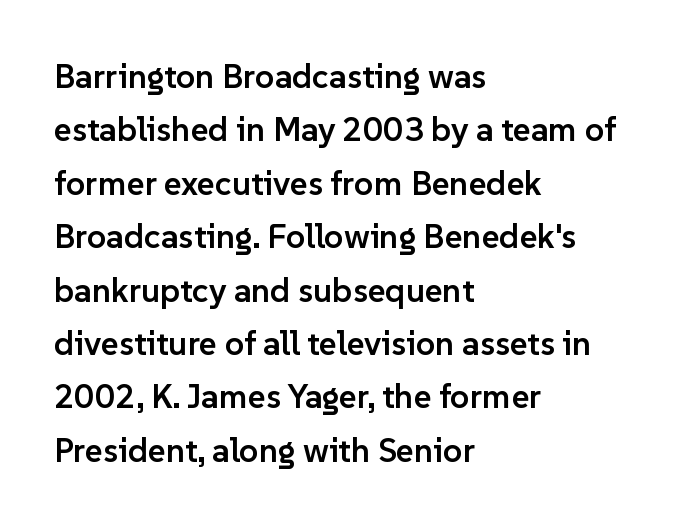
{"serif": "no", "italic": "no", "bold": "semi", "weight": "semibold", "width": "normal", "stroke_contrast": "low", "x_height": "medium", "monospaced": "no", "underline": "no", "align": "left", "line_spacing": "normal", "line_spacing_ratio": 1.57, "letter_spacing": "normal", "letter_spacing_em": 0.0, "glyph_px": 34}
